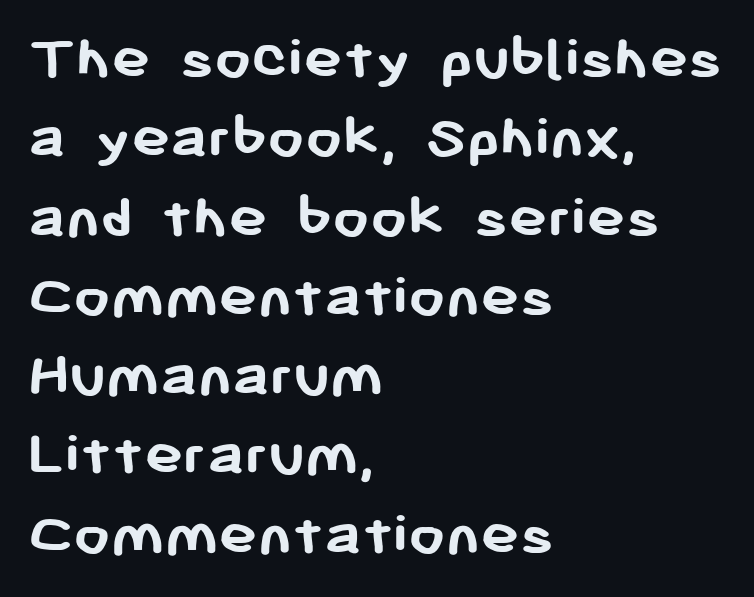
Vertical strokes here are truly vertical. The strokes are fattened all the way to bold. Letter spacing: default. Glance below the letters and you will spot only blank space. Does the type have serifs? No, each stem ends abruptly. Proportional: the letters do not fall into vertical columns.
